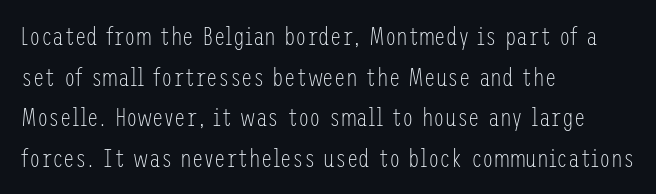
The zone under the glyphs is completely vacant. Letters have the restrained weight of plain body copy at most. Line beginnings align vertically; line endings do not. The gaps between neighbouring characters are ordinary and unremarkable.
